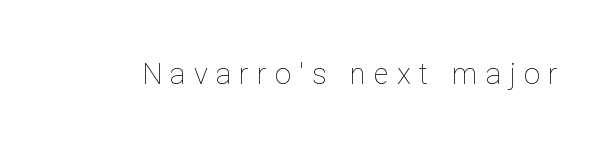
{"italic": "no", "bold": "no", "weight": "thin", "width": "normal", "stroke_contrast": "low", "x_height": "medium", "monospaced": "no", "underline": "no", "letter_spacing": "wide", "letter_spacing_em": 0.28, "glyph_px": 29}
